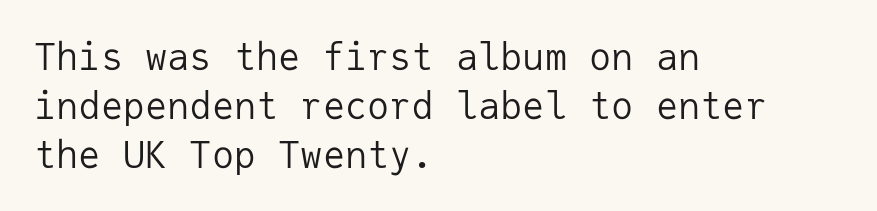
Do the characters align in a grid? Yes, the font is monospaced. The block of text has a typical density, with ordinary space between rows. Posture: vertical. Unlike a traditional serif, this face leaves its strokes unadorned. On a weight scale, this lands at 450 or below. Characters follow at the spacing the type designer built in.
